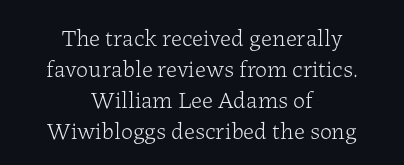
The image shows 24 px text type, upright; set centered, normal line spacing (1.29x), normal letter spacing, not underlined.
